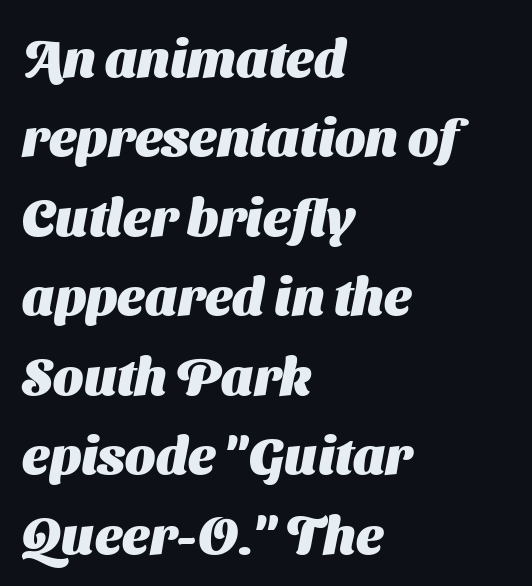
Q: Is the text bold? A: Yes.
Q: Is the typeface a serif or a sans-serif typeface? A: Sans-serif.
Q: Is the text underlined? A: No.
Q: How is the paragraph aligned? A: Left-aligned.
Q: Is the spacing between letters normal or unusually wide? A: Normal.
Q: Is the spacing between lines tight, normal or loose? A: Normal.
Q: Width (condensed, normal, or wide)? A: Normal.
Q: Stroke contrast? A: Medium.
Q: x-height? A: Medium.
Q: Monospaced? A: No.
